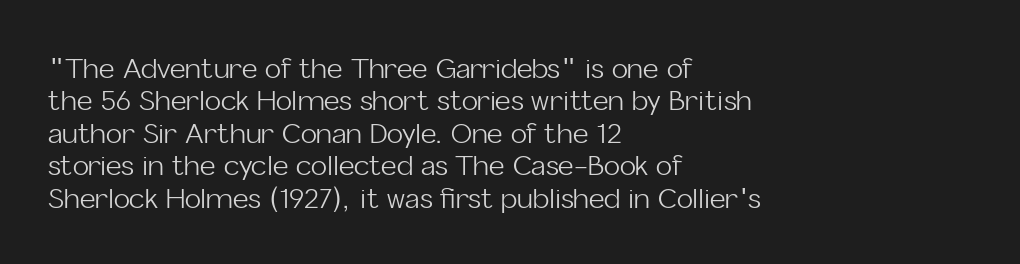
The image shows 27 px text type, upright; set left-aligned, line spacing 1.2x, normal letter spacing, not underlined.
